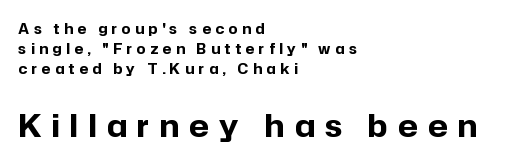
Q: Is the text bold? A: Yes.
Q: Is the text italic (slanted)? A: No, it is upright.
Q: Is the typeface a serif or a sans-serif typeface? A: Sans-serif.
Q: Is the text underlined? A: No.
Q: How is the paragraph aligned? A: Left-aligned.
Q: Is the spacing between letters normal or unusually wide? A: Unusually wide.
Q: Is the spacing between lines tight, normal or loose? A: Normal.
Q: Which block of text is set in a larger size, the first (top) or the second (bottom)? A: The second (bottom) one.
Q: Width (condensed, normal, or wide)? A: Normal.
Q: Stroke contrast? A: Low.
Q: x-height? A: Medium.
Q: Monospaced? A: No.
